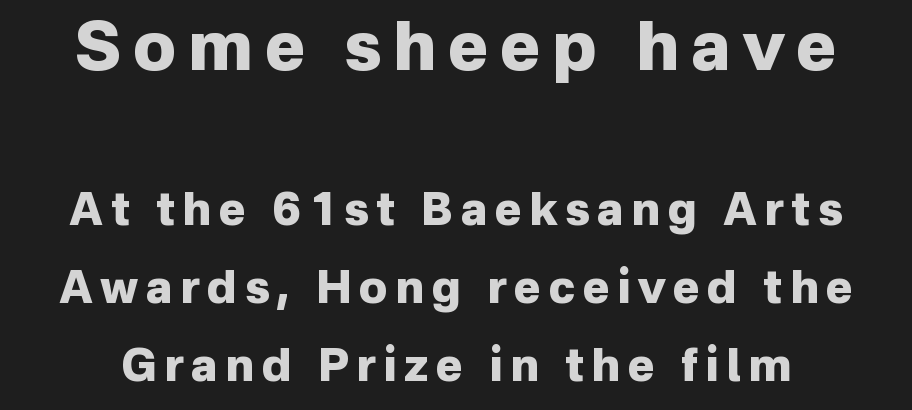
Q: Is the text bold? A: Yes.
Q: Is the text italic (slanted)? A: No, it is upright.
Q: Is the typeface a serif or a sans-serif typeface? A: Sans-serif.
Q: Is the text underlined? A: No.
Q: Which block of text is set in a larger size, the first (top) or the second (bottom)? A: The first (top) one.
Q: Width (condensed, normal, or wide)? A: Normal.
Q: Stroke contrast? A: Low.
Q: x-height? A: Medium.
Q: Monospaced? A: No.
